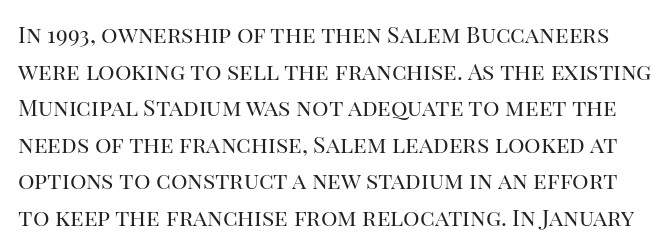
{"italic": "no", "bold": "no", "underline": "no", "line_spacing": "normal", "line_spacing_ratio": 1.59, "letter_spacing": "normal", "letter_spacing_em": 0.0, "glyph_px": 23}
